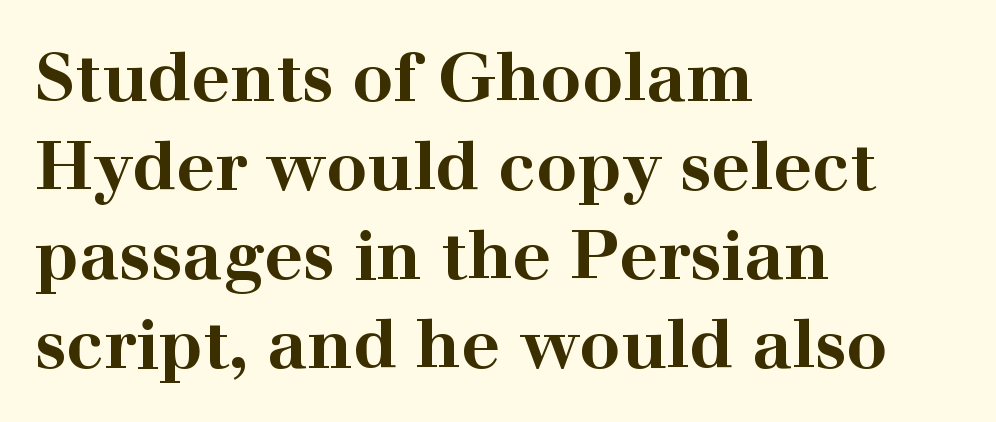
The image shows 68 px bold, wide serif type, upright; set left-aligned, normal line spacing (1.31x), normal letter spacing, not underlined; high stroke contrast and a medium x-height.
